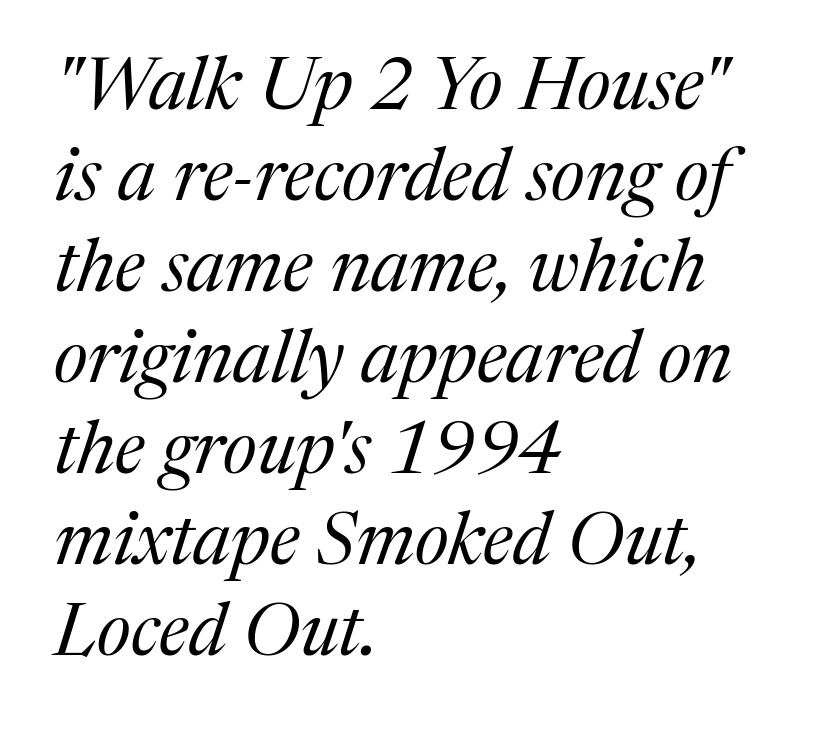
The image shows 74 px regular-weight serif type, italic (leaning right); set left-aligned, line spacing 1.23x, normal letter spacing, not underlined; medium stroke contrast and a medium x-height.
